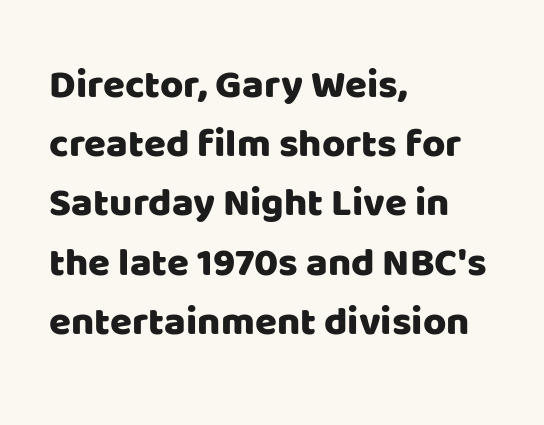
Q: Is the text italic (slanted)? A: No, it is upright.
Q: Is the typeface a serif or a sans-serif typeface? A: Sans-serif.
Q: Is the text underlined? A: No.
Q: How is the paragraph aligned? A: Left-aligned.
Q: Is the spacing between letters normal or unusually wide? A: Normal.
Q: Is the spacing between lines tight, normal or loose? A: Normal.
Q: Width (condensed, normal, or wide)? A: Normal.
Q: Stroke contrast? A: Low.
Q: x-height? A: Large.
Q: Monospaced? A: No.
